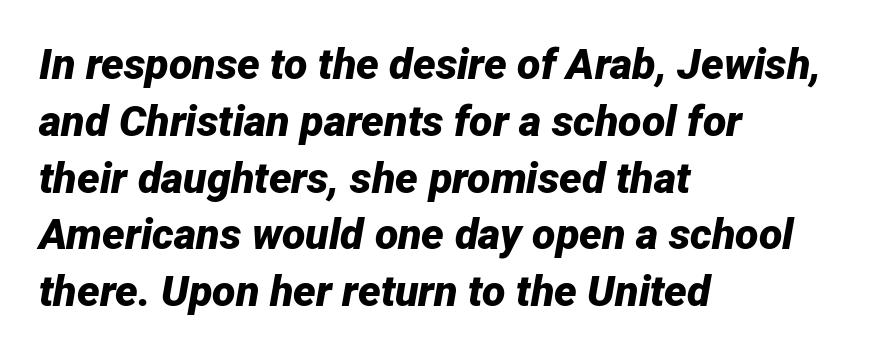
The image shows 43 px bold type, italic (leaning right); set left-aligned, normal line spacing (1.32x), normal letter spacing, not underlined; low stroke contrast and a medium x-height.
